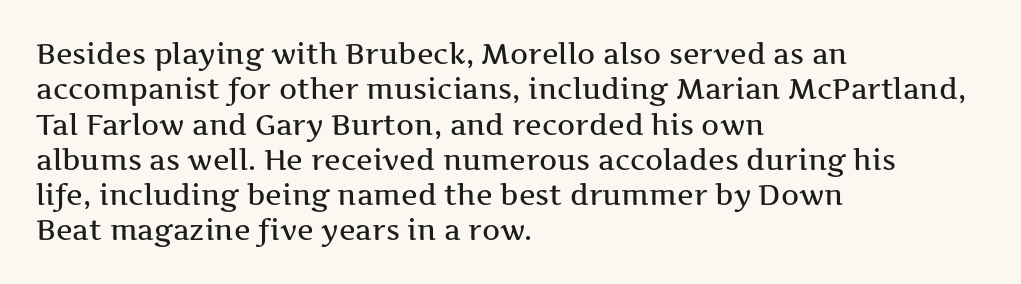
The lettering stays uniformly vertical, giving the passage a roman look. To sum up the face: it has serifs. Layout note: lines flush left. The passage shown is not underscored anywhere.
